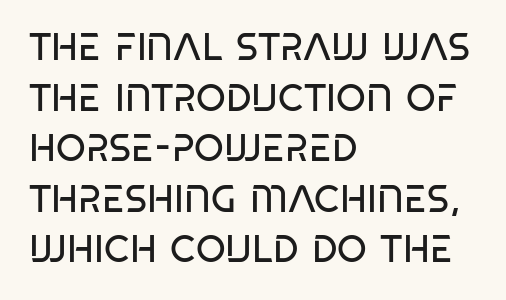
Q: Is the text bold? A: No.
Q: Is the typeface a serif or a sans-serif typeface? A: Sans-serif.
Q: Is the text underlined? A: No.
Q: How is the paragraph aligned? A: Left-aligned.
Q: Is the spacing between letters normal or unusually wide? A: Normal.
Q: Is the spacing between lines tight, normal or loose? A: Normal.
Q: Width (condensed, normal, or wide)? A: Condensed.
Q: Stroke contrast? A: Low.
Q: x-height? A: Large.
Q: Monospaced? A: No.
